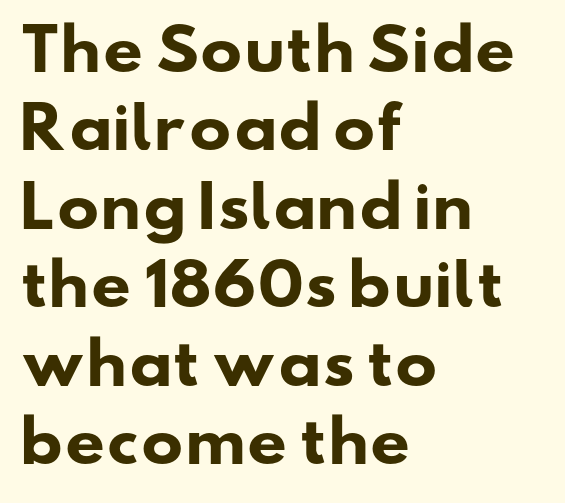
The image shows 56 px heavy, wide sans-serif type; set left-aligned, normal line spacing (1.4x), normal letter spacing, not underlined; low stroke contrast and a small x-height.
